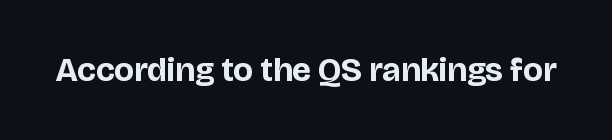
{"serif": "no", "italic": "no", "bold": "yes", "weight": "bold", "width": "normal", "stroke_contrast": "low", "x_height": "large", "monospaced": "no", "underline": "no", "letter_spacing": "normal", "letter_spacing_em": 0.0, "glyph_px": 34}
